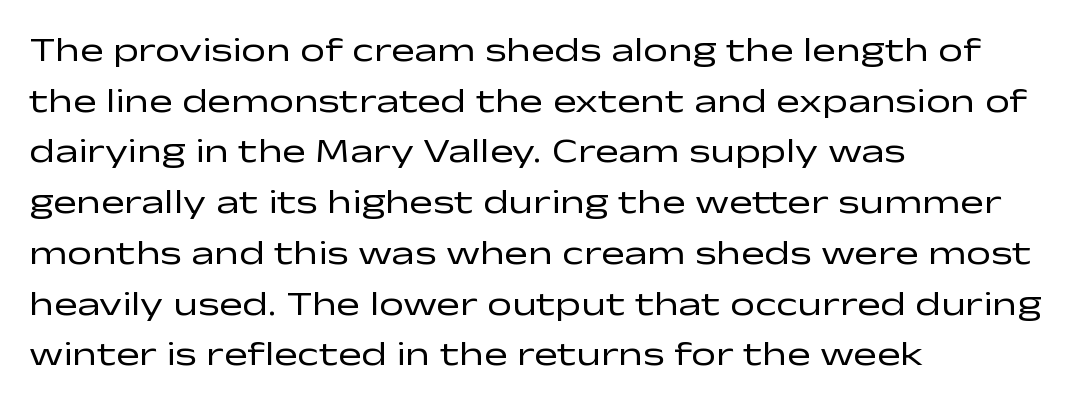
Type style note: lacks serifs. Characters follow at the spacing the type designer built in. Nope, not italic — everything's standing straight. Is the stroke heavy? The answer is a plain regular-or-lighter. Underlining? Definitely not there.
